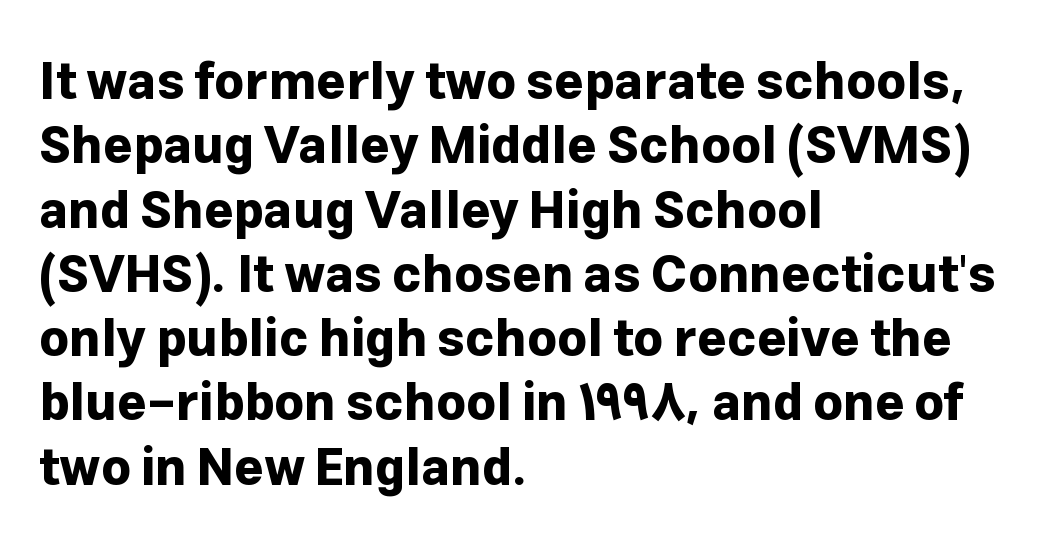
The image shows 51 px bold sans-serif type, upright; set left-aligned, normal line spacing (1.26x), normal letter spacing, not underlined; low stroke contrast and a medium x-height.
